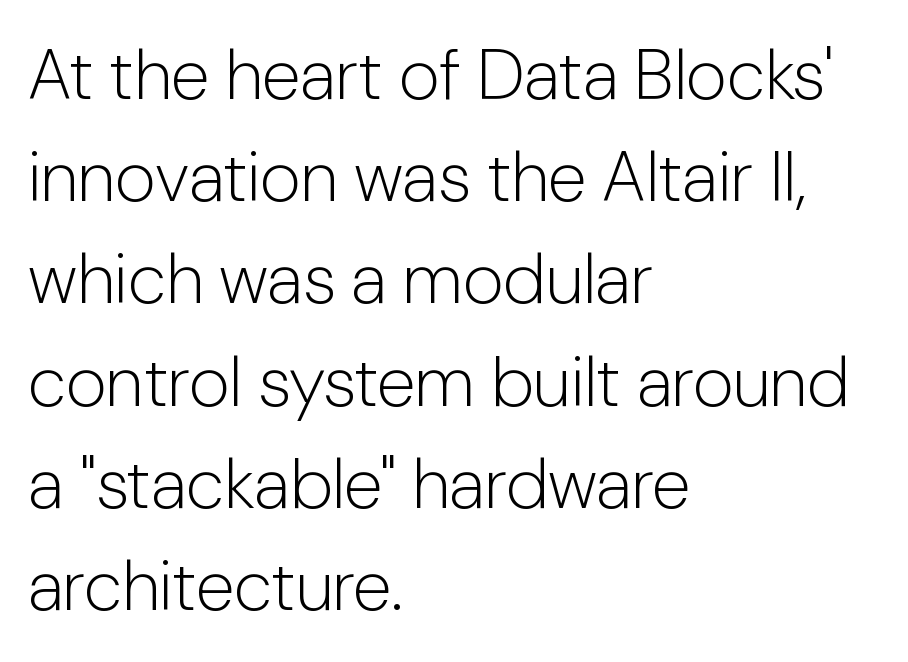
Proportional: the letters do not fall into vertical columns. Short and long lines alike share a common starting point at left. The lettering holds an erect, upright posture throughout. Counters stay open thanks to moderate or lighter strokes. To sum up the face: it is a sans, with no serifs.
